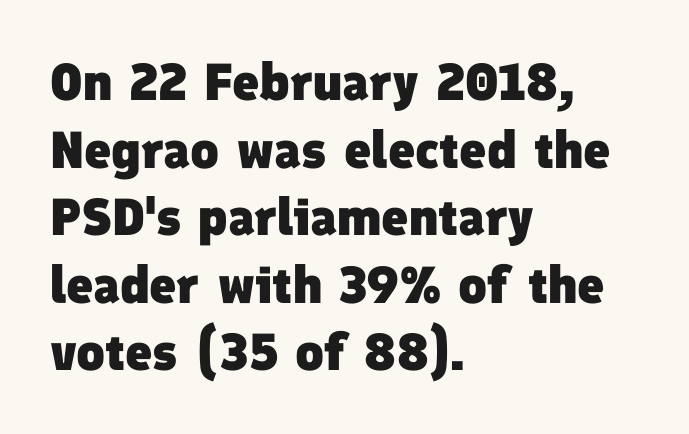
Q: Is the text bold? A: Yes.
Q: Is the typeface a serif or a sans-serif typeface? A: Sans-serif.
Q: Is the text underlined? A: No.
Q: How is the paragraph aligned? A: Left-aligned.
Q: Is the spacing between letters normal or unusually wide? A: Normal.
Q: Is the spacing between lines tight, normal or loose? A: Normal.
Q: Width (condensed, normal, or wide)? A: Normal.
Q: Stroke contrast? A: Low.
Q: x-height? A: Medium.
Q: Monospaced? A: No.
